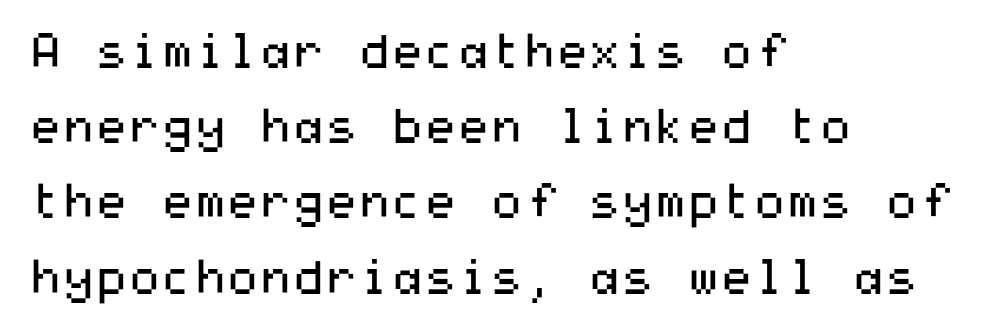
The image shows 47 px regular-weight, wide sans-serif type, upright; set left-aligned, normal line spacing (1.6x), normal letter spacing, not underlined; medium stroke contrast and a medium x-height.
